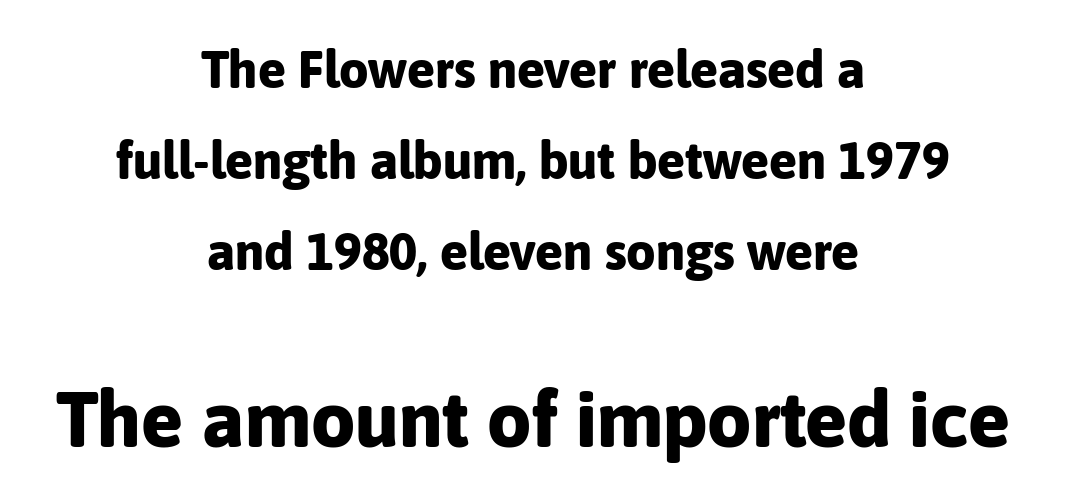
{"serif": "no", "italic": "no", "bold": "yes", "weight": "bold", "width": "normal", "stroke_contrast": "low", "x_height": "medium", "monospaced": "no", "underline": "no", "align": "center", "line_spacing_ratio": 1.75, "letter_spacing": "normal", "letter_spacing_em": 0.0, "larger_block": "second", "size_ratio": 1.5, "glyph_px": 78}
